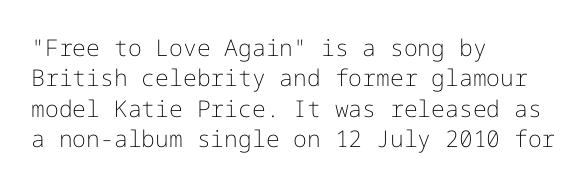
Q: Is the text bold? A: No.
Q: Is the text italic (slanted)? A: No, it is upright.
Q: Is the text underlined? A: No.
Q: How is the paragraph aligned? A: Left-aligned.
Q: Is the spacing between letters normal or unusually wide? A: Normal.
Q: Is the spacing between lines tight, normal or loose? A: Normal.
